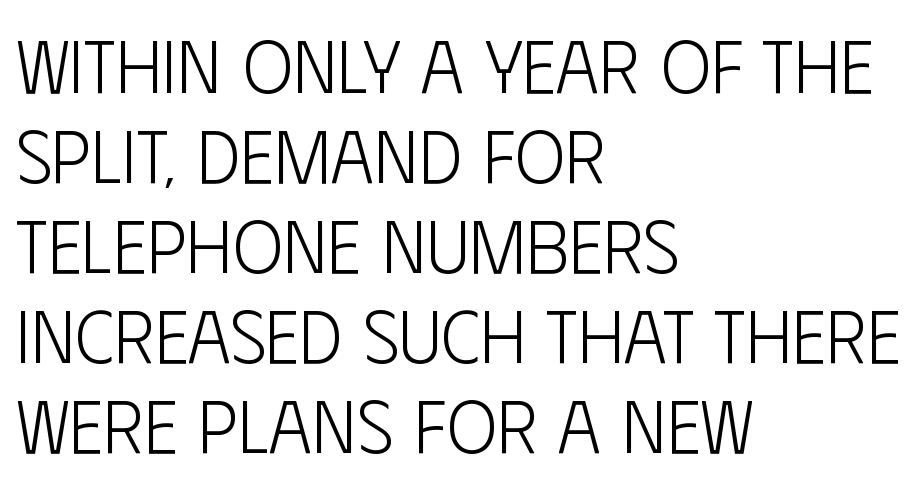
Q: Is the text bold? A: No.
Q: Is the text italic (slanted)? A: No, it is upright.
Q: Is the typeface a serif or a sans-serif typeface? A: Sans-serif.
Q: Is the text underlined? A: No.
Q: How is the paragraph aligned? A: Left-aligned.
Q: Is the spacing between letters normal or unusually wide? A: Normal.
Q: Width (condensed, normal, or wide)? A: Condensed.
Q: Stroke contrast? A: Low.
Q: x-height? A: Large.
Q: Monospaced? A: No.
